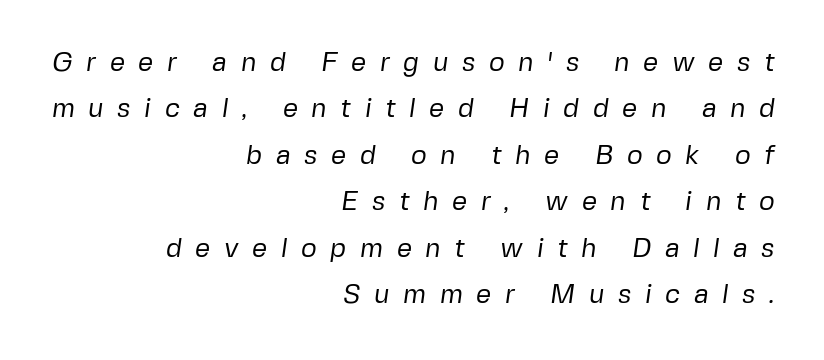
The image shows 27 px text type; set right-aligned, line spacing 1.72x, unusually wide letter spacing (+0.5 em), not underlined.
